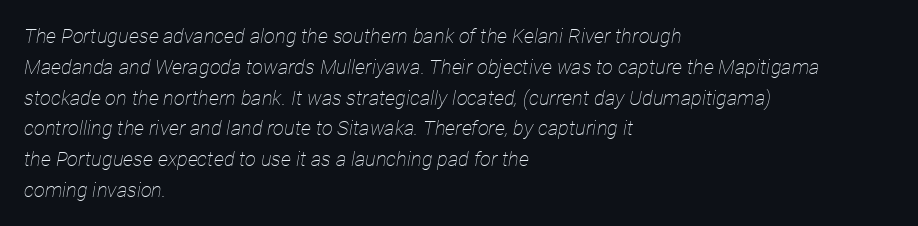
The image shows 20 px text type, italic (leaning right); set left-aligned, normal line spacing (1.54x), normal letter spacing, not underlined.
